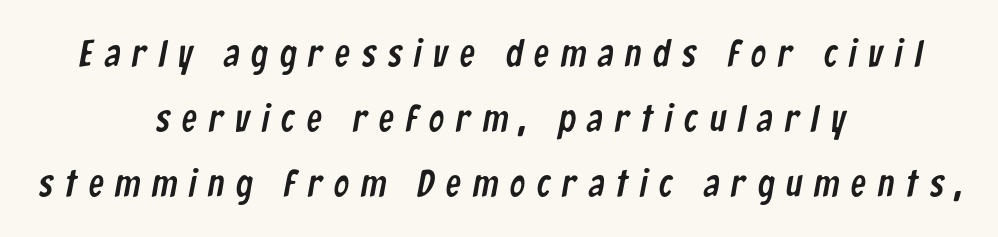
The image shows 38 px condensed sans-serif type; set centered, line spacing 1.71x, unusually wide letter spacing (+0.31 em), not underlined; low stroke contrast and a medium x-height.
